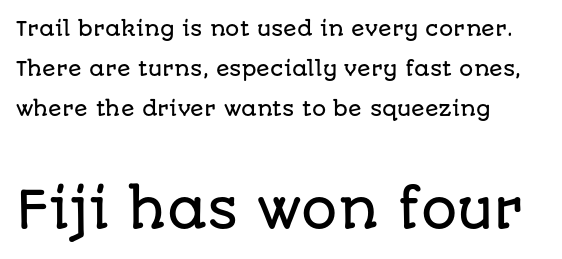
The image shows 51 px sans-serif type, upright; set left-aligned, loose line spacing (2.01x), normal letter spacing, not underlined; the second (bottom) block is 2.55x larger; low stroke contrast and a large x-height.
